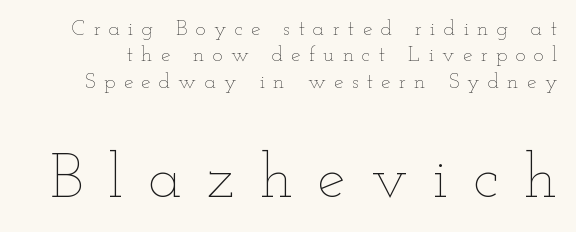
The image shows 63 px thin, wide type, upright; set normal line spacing (1.26x), unusually wide letter spacing (+0.4 em), not underlined; the second (bottom) block is 3.0x larger; low stroke contrast and a small x-height.
